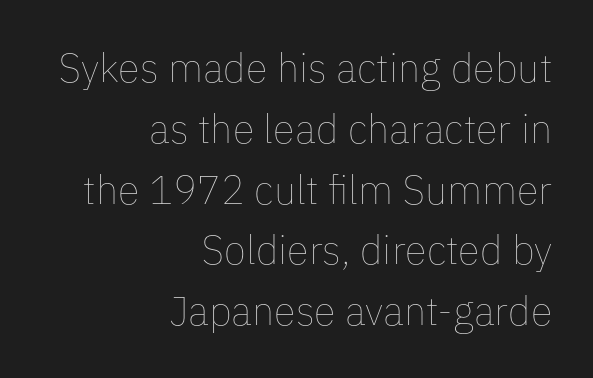
{"italic": "no", "bold": "no", "weight": "thin", "width": "normal", "stroke_contrast": "low", "x_height": "medium", "monospaced": "no", "underline": "no", "align": "right", "line_spacing": "normal", "line_spacing_ratio": 1.52, "letter_spacing": "normal", "letter_spacing_em": 0.0, "glyph_px": 40}
